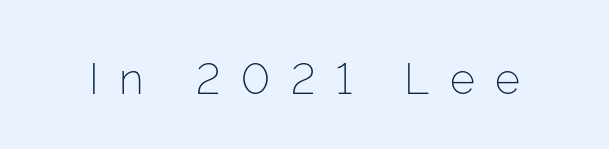
No chunkiness to these letters — they're not bold. I'd call this a sans setting — the letters go barefoot. The foot of each line stays bare and open. Looks like regular typesetting: each glyph gets only the width it needs. Unlike italic type, these characters show no tilt at all.
